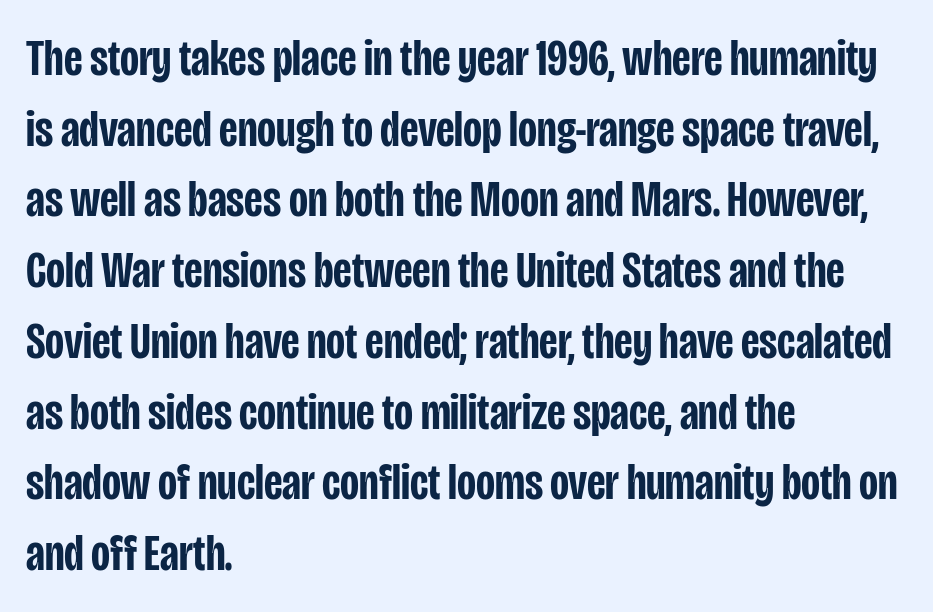
Typographically, this falls in the sans-serif category. Characters remain perfectly vertical along every line. Observe the ordinary spacing: letters are neighbours, not strangers. Moderately thickened strokes mark this as semibold type. Beneath every word, the page is bare.
